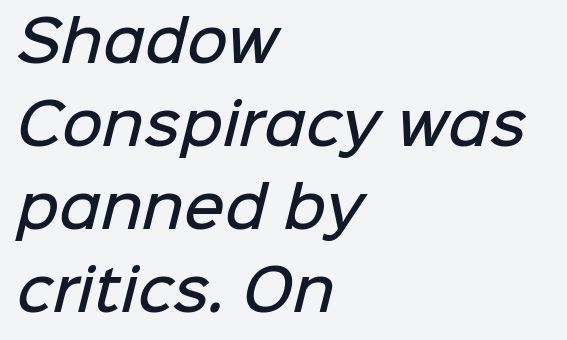
{"serif": "no", "bold": "semi", "weight": "semibold", "width": "normal", "stroke_contrast": "low", "x_height": "medium", "monospaced": "no", "underline": "no", "align": "left", "line_spacing": "normal", "line_spacing_ratio": 1.48, "letter_spacing": "normal", "letter_spacing_em": 0.0, "glyph_px": 56}
